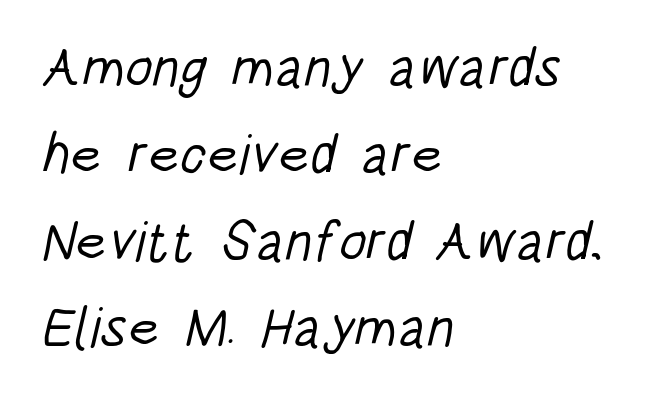
Q: Is the text bold? A: No.
Q: Is the typeface a serif or a sans-serif typeface? A: Sans-serif.
Q: Is the text underlined? A: No.
Q: How is the paragraph aligned? A: Left-aligned.
Q: Is the spacing between letters normal or unusually wide? A: Normal.
Q: Is the spacing between lines tight, normal or loose? A: Normal.
Q: Width (condensed, normal, or wide)? A: Condensed.
Q: Stroke contrast? A: Low.
Q: x-height? A: Large.
Q: Monospaced? A: No.
